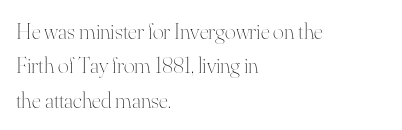
The vertical gap from one line to the next is medium. These lines were composed using upright roman letters. Horizontal alignment here is leftward, the default for most running prose. The gaps between neighbouring characters are ordinary and unremarkable. Weight: regular or lighter.
